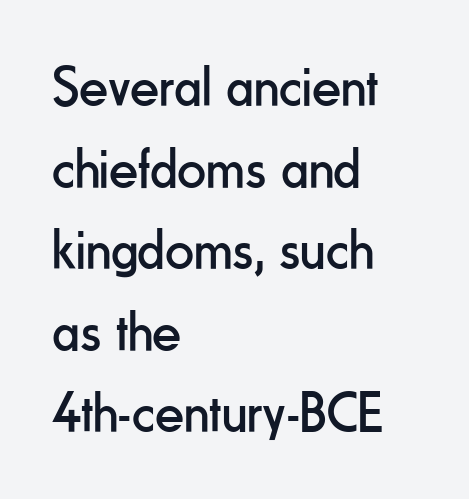
Type without underlining. These lines are composed in type without serifs. When letters stand straight like this, we call the style roman or upright. Note the varied advance widths — an 'i' is clearly narrower than an 'm'.
